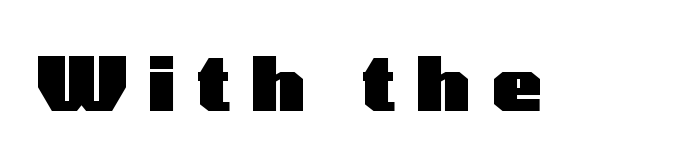
{"serif": "no", "italic": "no", "bold": "yes", "weight": "heavy", "width": "wide", "stroke_contrast": "low", "x_height": "medium", "monospaced": "no", "underline": "no", "letter_spacing": "wide", "letter_spacing_em": 0.28, "glyph_px": 75}
